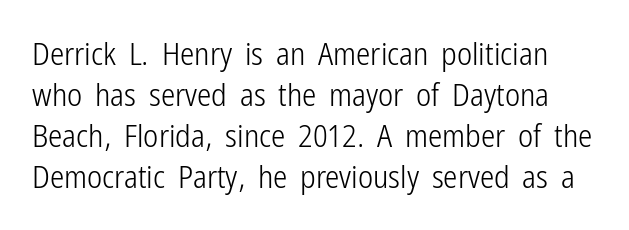
Q: Is the text bold? A: No.
Q: Is the text italic (slanted)? A: No, it is upright.
Q: Is the typeface a serif or a sans-serif typeface? A: Sans-serif.
Q: Is the text underlined? A: No.
Q: Is the spacing between letters normal or unusually wide? A: Normal.
Q: Is the spacing between lines tight, normal or loose? A: Normal.
Q: Width (condensed, normal, or wide)? A: Condensed.
Q: Stroke contrast? A: Low.
Q: x-height? A: Medium.
Q: Monospaced? A: No.
